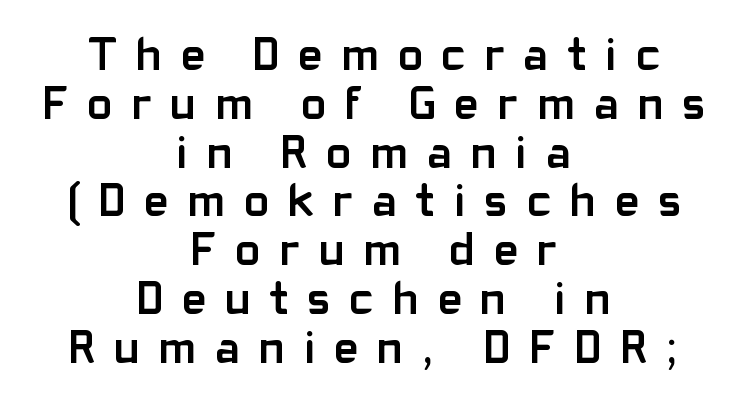
The image shows 46 px semibold sans-serif type, upright; set centered, tight line spacing (1.06x), unusually wide letter spacing (+0.42 em), not underlined; low stroke contrast and a medium x-height.
